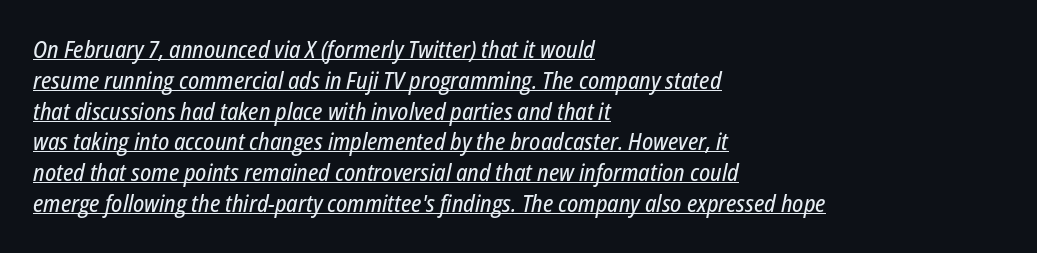
The image shows 23 px text type, italic (leaning right); set left-aligned, normal line spacing (1.34x), normal letter spacing, underlined.
